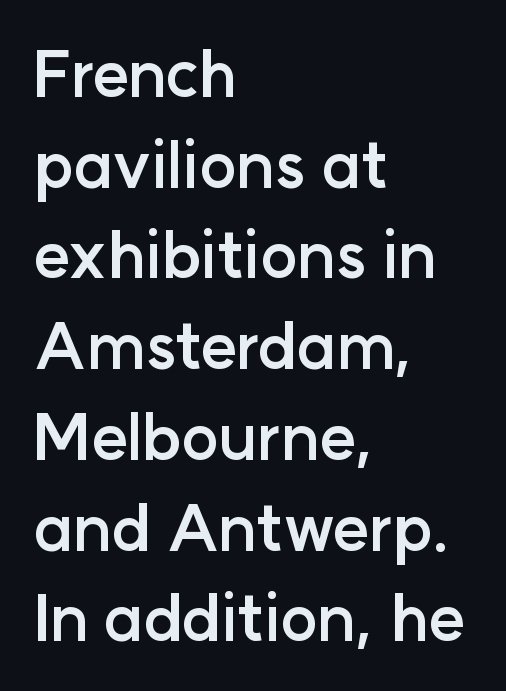
The image shows 63 px semibold sans-serif type, upright; set left-aligned, normal line spacing (1.44x), normal letter spacing, not underlined; low stroke contrast and a medium x-height.
